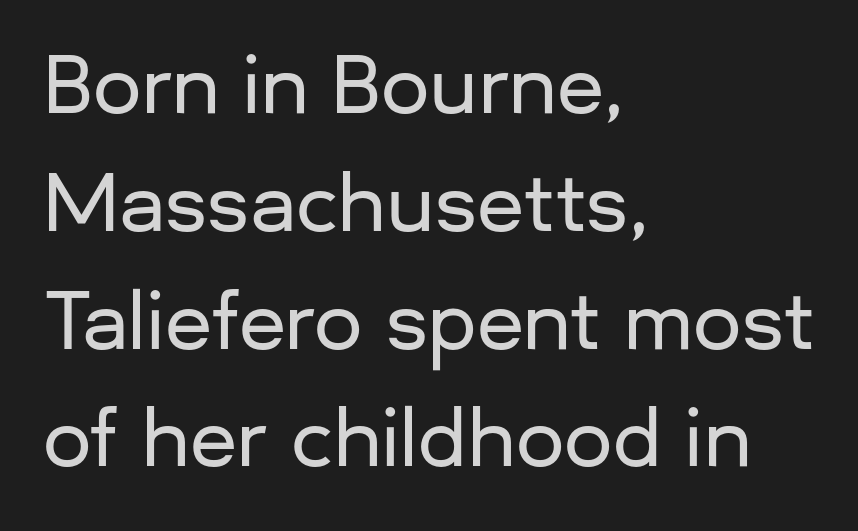
The letters sit at their default tracking, neither squeezed nor spread. Each letter's strokes conclude bluntly, with no projecting serifs. Letters rest on an invisible, unmarked baseline. A typesetter would call this proportional, since set widths differ per character. Tall strokes in this sample are plumb rather than angled. Does the copy run flush right? No — it runs flush left.
